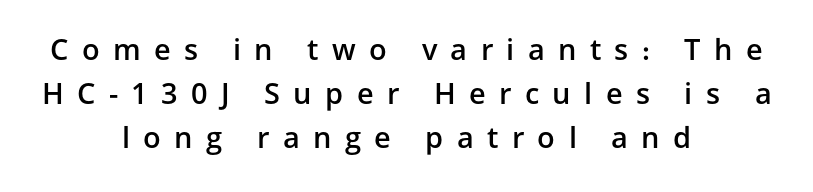
{"serif": "no", "italic": "no", "bold": "semi", "weight": "semibold", "width": "normal", "stroke_contrast": "low", "x_height": "medium", "monospaced": "no", "underline": "no", "align": "center", "line_spacing": "normal", "line_spacing_ratio": 1.52, "letter_spacing": "wide", "letter_spacing_em": 0.46, "glyph_px": 29}
